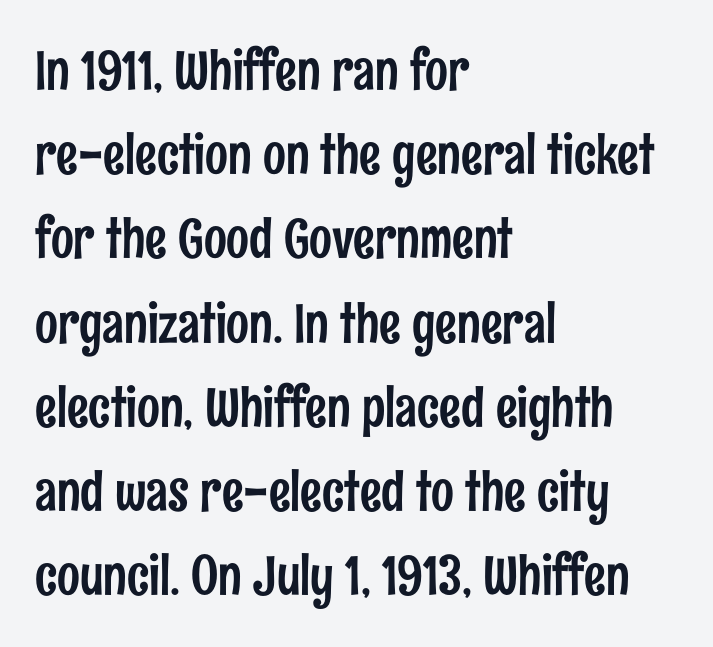
The gap between lines stays unmarked. You could not count columns in this text — the font is proportionally spaced. Between one letter and the next there's only the usual sliver of space. Letterform terminals end flat and unadorned throughout the passage.
